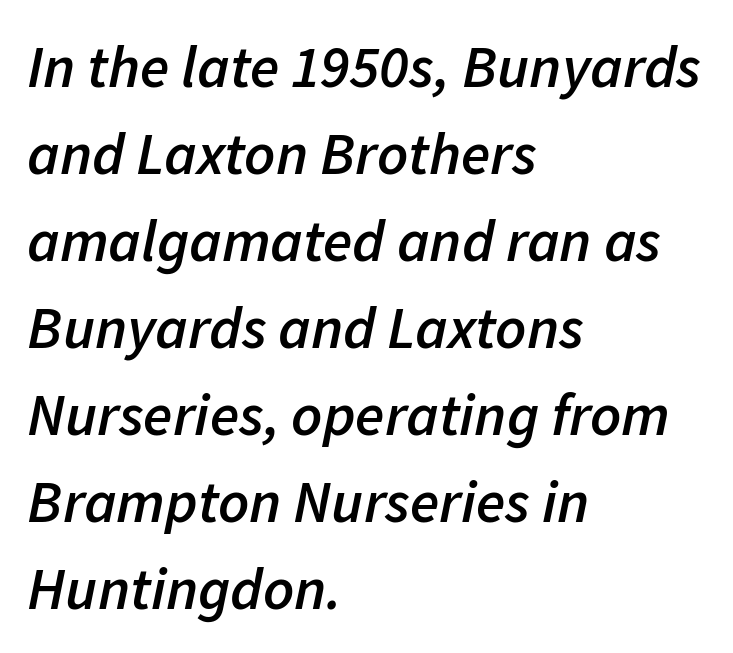
Is this a fixed-width face? No — the glyphs have proportional, varying widths. Line beginnings align vertically; line endings do not. Underline: absent. Compared with an ordinary text face, these strokes are moderately heavier — a semibold.
